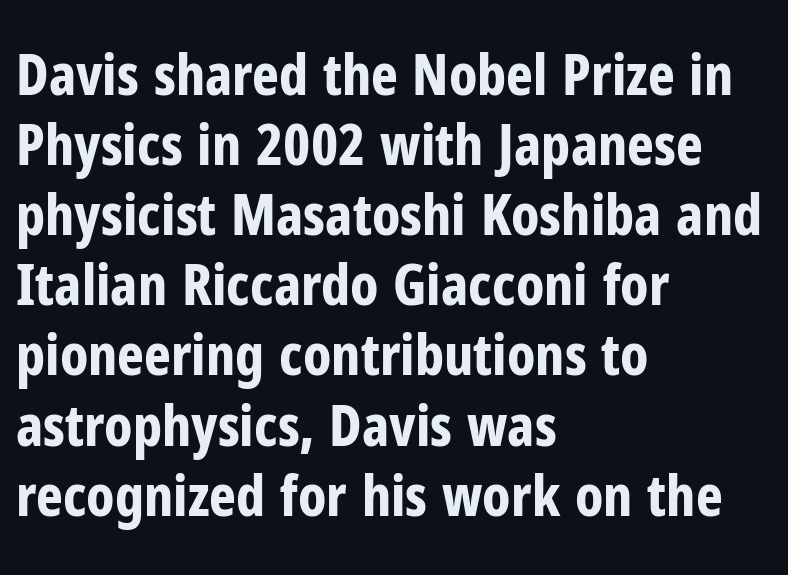
{"serif": "no", "italic": "no", "bold": "yes", "weight": "bold", "width": "condensed", "stroke_contrast": "low", "x_height": "medium", "monospaced": "no", "underline": "no", "align": "left", "line_spacing_ratio": 1.23, "letter_spacing": "normal", "letter_spacing_em": 0.0, "glyph_px": 57}
